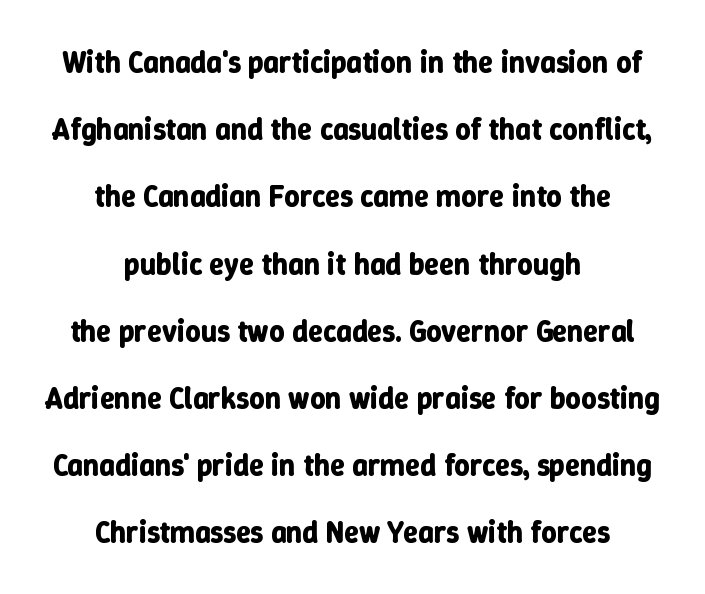
{"italic": "no", "bold": "yes", "weight": "bold", "width": "normal", "stroke_contrast": "low", "x_height": "medium", "monospaced": "no", "underline": "no", "align": "center", "line_spacing": "loose", "line_spacing_ratio": 2.24, "letter_spacing": "normal", "letter_spacing_em": 0.0, "glyph_px": 30}
